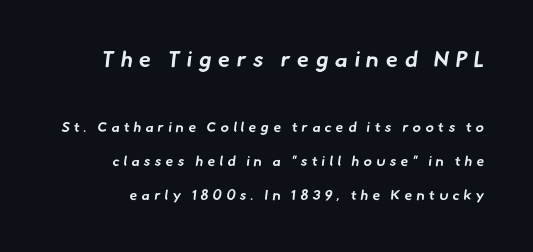
Q: Is the text bold? A: Yes.
Q: Is the text underlined? A: No.
Q: Is the spacing between letters normal or unusually wide? A: Unusually wide.
Q: Is the spacing between lines tight, normal or loose? A: Loose.
Q: Which block of text is set in a larger size, the first (top) or the second (bottom)? A: The first (top) one.
